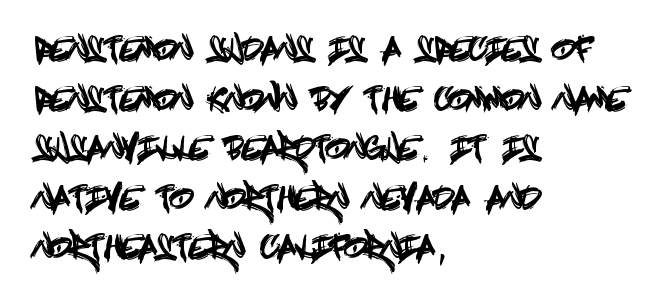
Q: Is the text italic (slanted)? A: Yes.
Q: Is the typeface a serif or a sans-serif typeface? A: Sans-serif.
Q: Is the text underlined? A: No.
Q: How is the paragraph aligned? A: Left-aligned.
Q: Is the spacing between letters normal or unusually wide? A: Normal.
Q: Is the spacing between lines tight, normal or loose? A: Normal.
Q: Width (condensed, normal, or wide)? A: Condensed.
Q: x-height? A: Large.
